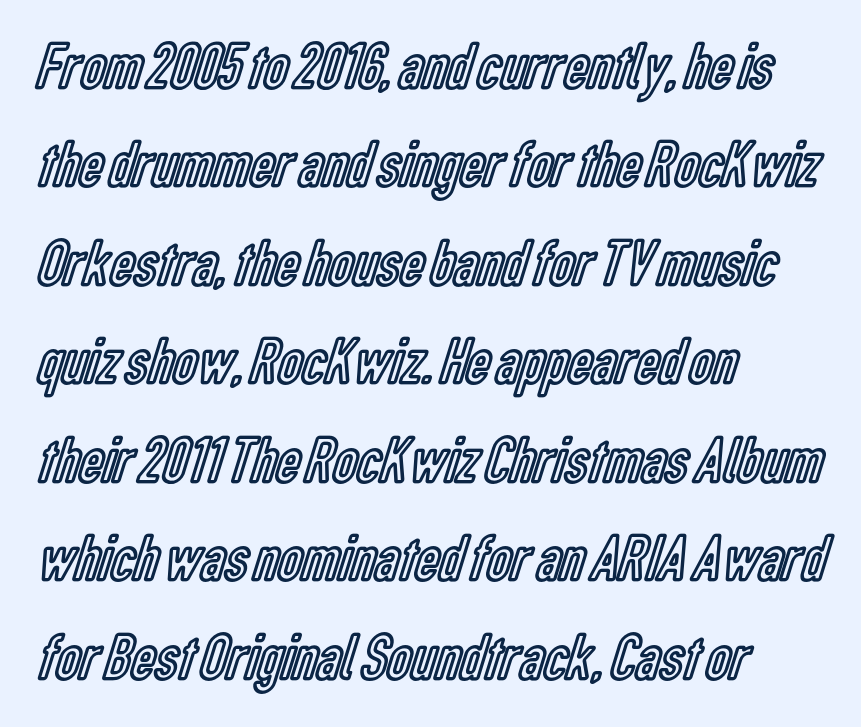
Q: Is the text italic (slanted)? A: Yes.
Q: Is the text underlined? A: No.
Q: How is the paragraph aligned? A: Left-aligned.
Q: Is the spacing between letters normal or unusually wide? A: Normal.
Q: Is the spacing between lines tight, normal or loose? A: Normal.
Q: Width (condensed, normal, or wide)? A: Condensed.
Q: x-height? A: Medium.
Q: Monospaced? A: No.
